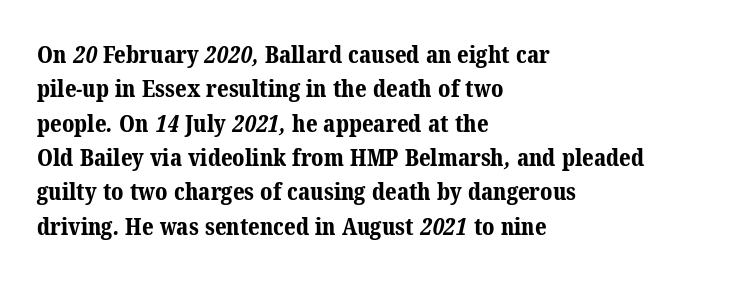
Q: Is the text bold? A: Yes.
Q: Is the text underlined? A: No.
Q: How is the paragraph aligned? A: Left-aligned.
Q: Is the spacing between letters normal or unusually wide? A: Normal.
Q: Is the spacing between lines tight, normal or loose? A: Normal.
